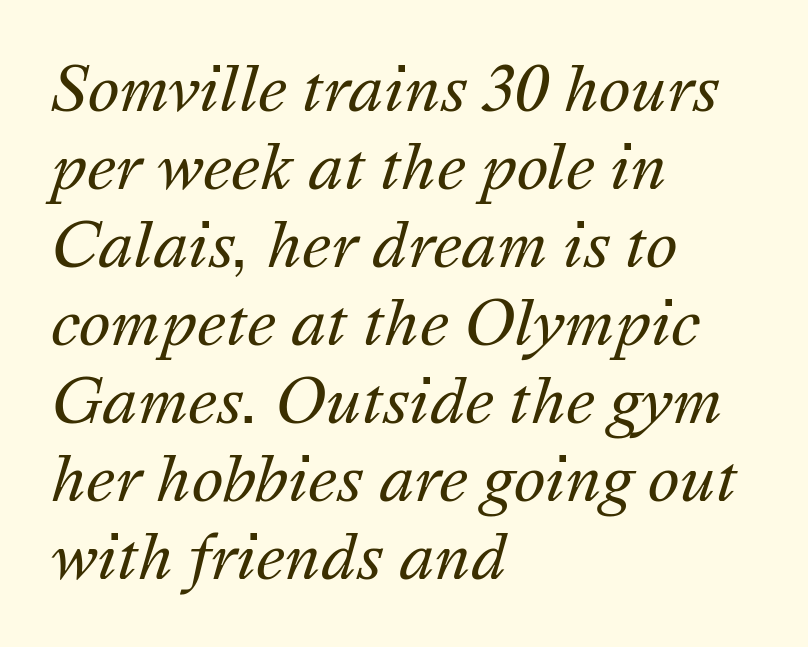
The image shows 60 px regular-weight type, italic (leaning right); set left-aligned, normal line spacing (1.3x), normal letter spacing, not underlined; medium stroke contrast and a medium x-height.
